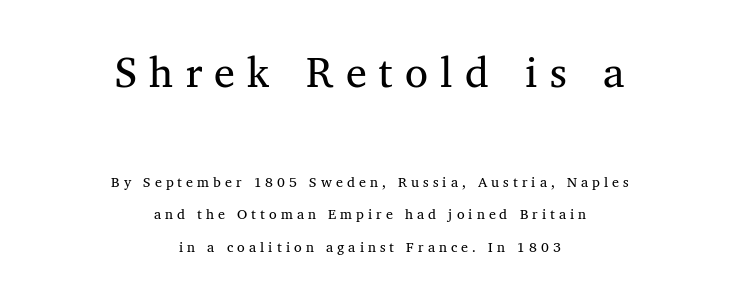
Q: Is the text bold? A: No.
Q: Is the typeface a serif or a sans-serif typeface? A: Serif.
Q: Is the text underlined? A: No.
Q: How is the paragraph aligned? A: Centered.
Q: Is the spacing between letters normal or unusually wide? A: Unusually wide.
Q: Is the spacing between lines tight, normal or loose? A: Loose.
Q: Which block of text is set in a larger size, the first (top) or the second (bottom)? A: The first (top) one.
Q: Width (condensed, normal, or wide)? A: Normal.
Q: Stroke contrast? A: Medium.
Q: x-height? A: Medium.
Q: Monospaced? A: No.
